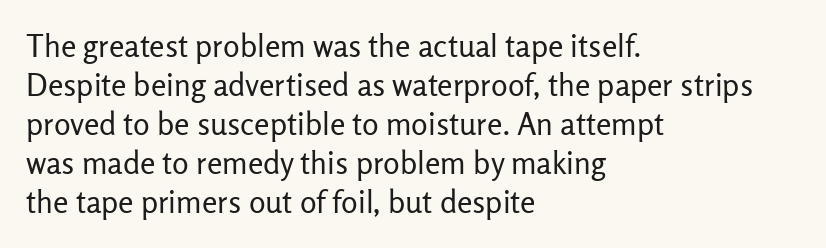
Line beginnings align vertically; line endings do not. The letters look calm and open, with moderate or lighter stems. Words appear dense and cohesive because spacing is normal. The typeface chosen for these lines omits serifs. The specimen omits any rule beneath the text block's lines. The leading is moderate, giving the passage an even texture.
